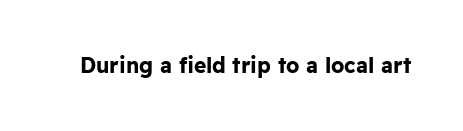
{"italic": "no", "bold": "yes", "underline": "no", "letter_spacing": "normal", "letter_spacing_em": 0.0, "glyph_px": 21}
